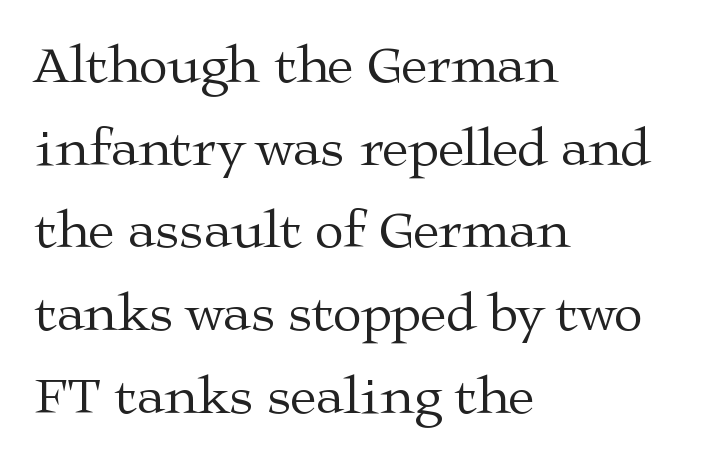
Q: Is the text bold? A: No.
Q: Is the text italic (slanted)? A: No, it is upright.
Q: Is the typeface a serif or a sans-serif typeface? A: Serif.
Q: Is the text underlined? A: No.
Q: How is the paragraph aligned? A: Left-aligned.
Q: Is the spacing between letters normal or unusually wide? A: Normal.
Q: Is the spacing between lines tight, normal or loose? A: Normal.
Q: Width (condensed, normal, or wide)? A: Wide.
Q: Stroke contrast? A: Medium.
Q: x-height? A: Medium.
Q: Monospaced? A: No.
